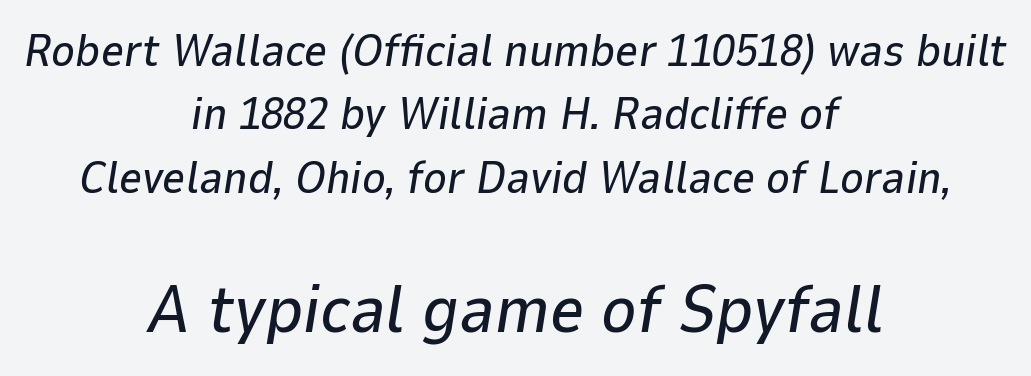
Q: Is the text italic (slanted)? A: Yes, it leans right by about 9 degrees.
Q: Is the text underlined? A: No.
Q: How is the paragraph aligned? A: Centered.
Q: Is the spacing between letters normal or unusually wide? A: Normal.
Q: Is the spacing between lines tight, normal or loose? A: Normal.
Q: Which block of text is set in a larger size, the first (top) or the second (bottom)? A: The second (bottom) one.
Q: Width (condensed, normal, or wide)? A: Normal.
Q: Stroke contrast? A: Low.
Q: x-height? A: Medium.
Q: Monospaced? A: No.
